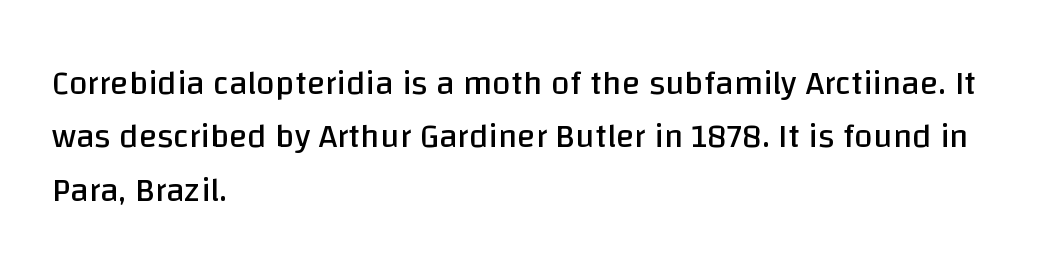
{"serif": "no", "italic": "no", "bold": "no", "weight": "regular", "width": "normal", "stroke_contrast": "low", "x_height": "large", "monospaced": "no", "underline": "no", "align": "left", "line_spacing": "normal", "line_spacing_ratio": 1.57, "letter_spacing": "normal", "letter_spacing_em": 0.0, "glyph_px": 34}
